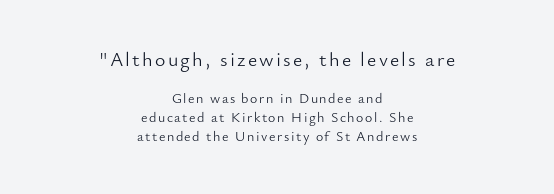
{"italic": "no", "bold": "no", "underline": "no", "align": "center", "line_spacing": "normal", "line_spacing_ratio": 1.36, "larger_block": "first", "size_ratio": 1.43, "glyph_px": 20}
